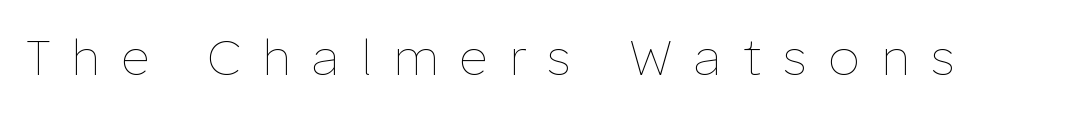
Q: Is the text bold? A: No.
Q: Is the text italic (slanted)? A: No, it is upright.
Q: Is the text underlined? A: No.
Q: Is the spacing between letters normal or unusually wide? A: Unusually wide.
Q: Width (condensed, normal, or wide)? A: Normal.
Q: Stroke contrast? A: Low.
Q: x-height? A: Medium.
Q: Monospaced? A: No.
